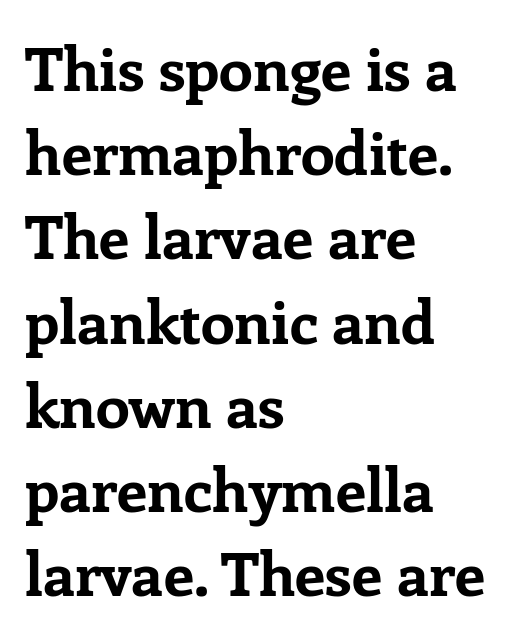
{"serif": "yes", "italic": "no", "bold": "yes", "weight": "bold", "width": "normal", "stroke_contrast": "low", "x_height": "medium", "monospaced": "no", "underline": "no", "align": "left", "line_spacing": "normal", "line_spacing_ratio": 1.38, "letter_spacing": "normal", "letter_spacing_em": 0.0, "glyph_px": 61}
